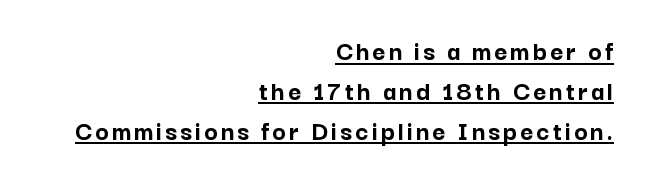
{"serif": "no", "italic": "no", "bold": "yes", "weight": "semibold", "width": "normal", "stroke_contrast": "low", "x_height": "medium", "monospaced": "no", "underline": "yes", "align": "right", "line_spacing": "normal", "line_spacing_ratio": 1.42, "glyph_px": 28}
